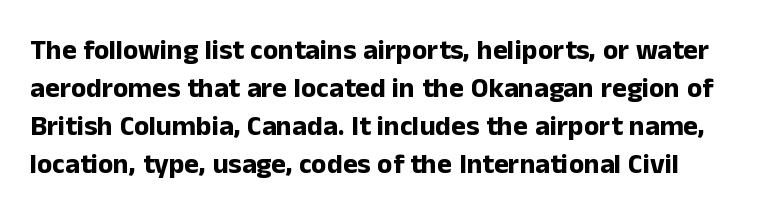
Students, note that the glyphs here touch the page at normal intervals. Whoever set this chose a conventional vertical rhythm. Observe the absence of serifs on each vertical stroke in this sample. This sample has the flowing, uneven cadence of proportional lettering. Characters remain perfectly vertical along every line.
